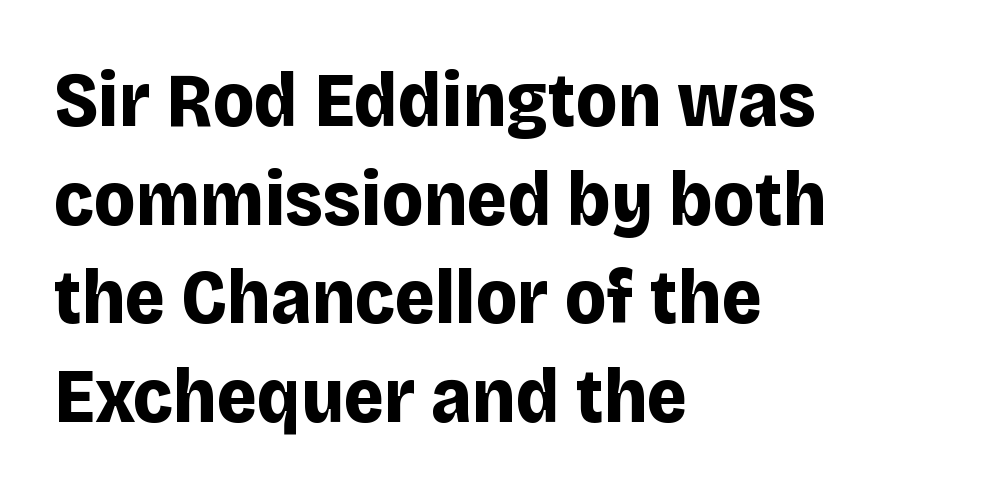
Students, note that the glyphs here touch the page at normal intervals. The designer went with a sans here, leaving each stem footless. Clear beneath every line of the passage. Its strokes are broad and dark, the hallmark of bold type.
